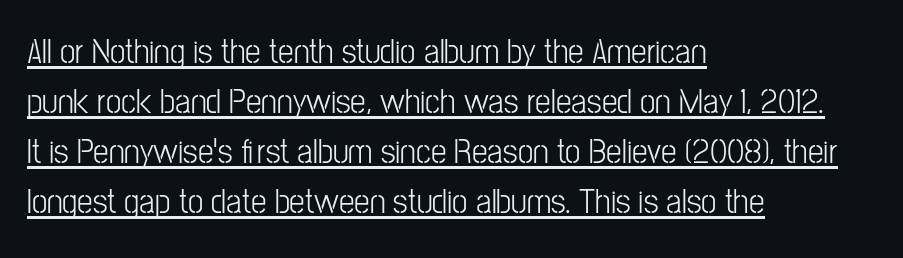
Q: Is the text bold? A: No.
Q: Is the text italic (slanted)? A: No, it is upright.
Q: Is the typeface a serif or a sans-serif typeface? A: Sans-serif.
Q: Is the text underlined? A: Yes.
Q: How is the paragraph aligned? A: Left-aligned.
Q: Is the spacing between letters normal or unusually wide? A: Normal.
Q: Is the spacing between lines tight, normal or loose? A: Normal.
Q: Width (condensed, normal, or wide)? A: Condensed.
Q: Stroke contrast? A: Low.
Q: x-height? A: Medium.
Q: Monospaced? A: No.
